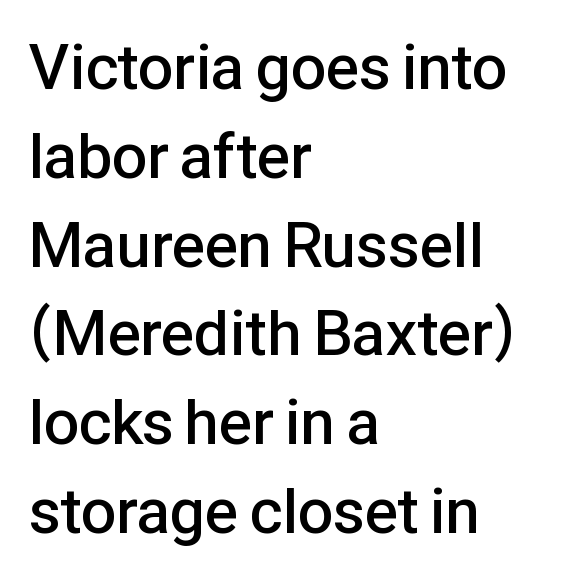
Q: Is the text bold? A: Semi-bold.
Q: Is the text italic (slanted)? A: No, it is upright.
Q: Is the typeface a serif or a sans-serif typeface? A: Sans-serif.
Q: Is the text underlined? A: No.
Q: How is the paragraph aligned? A: Left-aligned.
Q: Is the spacing between letters normal or unusually wide? A: Normal.
Q: Is the spacing between lines tight, normal or loose? A: Normal.
Q: Width (condensed, normal, or wide)? A: Normal.
Q: Stroke contrast? A: Low.
Q: x-height? A: Medium.
Q: Monospaced? A: No.
